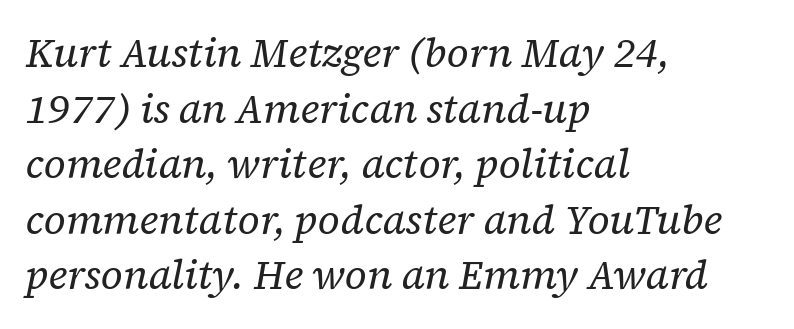
These lines are composed in type with serifs. Short and long lines alike share a common starting point at left. Summary of vertical rhythm: regular, with standard interline spacing. Any mark beneath the type? The region is blank.
